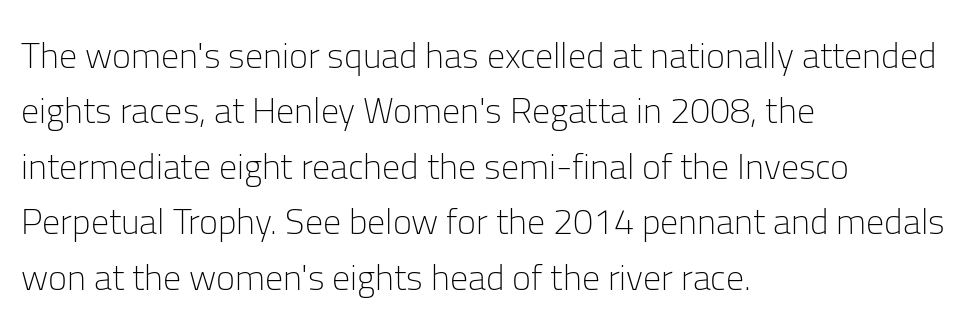
The glyphs are unaccompanied by any horizontal stroke below them. The letters stand straight up with perfectly vertical stems. Short note: letters normally spaced. Alignment: flush left. You could not count columns in this text — the font is proportionally spaced. Typographically, this falls in the sans-serif category.
